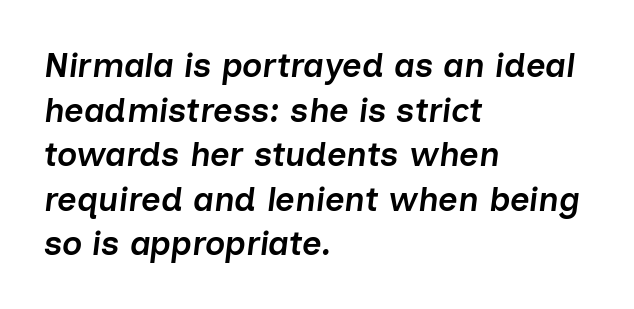
{"italic": "yes", "lean": "right", "slant_degrees": 7, "bold": "semi", "weight": "semibold", "width": "normal", "stroke_contrast": "low", "x_height": "medium", "monospaced": "no", "underline": "no", "align": "left", "line_spacing": "normal", "line_spacing_ratio": 1.31, "letter_spacing": "normal", "letter_spacing_em": 0.0, "glyph_px": 34}
